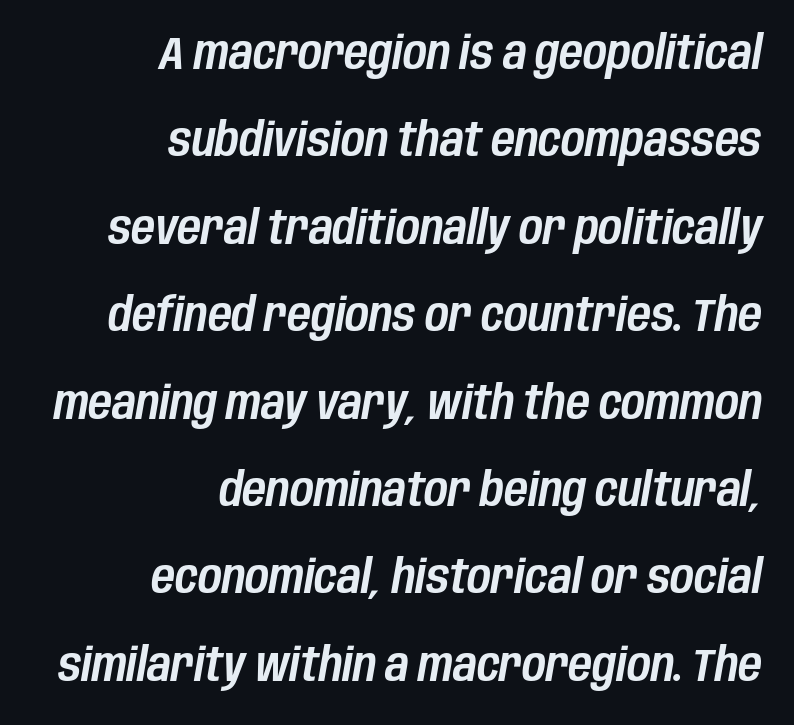
{"italic": "yes", "lean": "right", "slant_degrees": 10, "width": "condensed", "stroke_contrast": "low", "x_height": "large", "monospaced": "no", "underline": "no", "align": "right", "line_spacing": "loose", "line_spacing_ratio": 1.9, "letter_spacing": "normal", "letter_spacing_em": 0.0, "glyph_px": 46}
